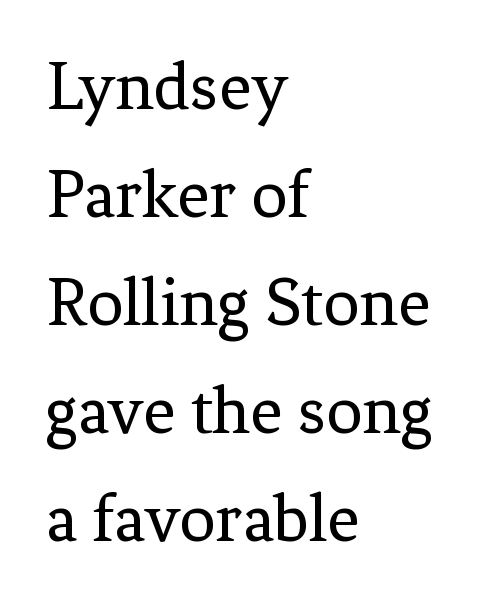
The weight would be labelled regular, book, light, or lighter still. When letters stand straight like this, we call the style roman or upright. One glance says typical: line gaps are just what's usual. There is no visible air inserted between adjacent glyphs. Unmarked baselines from the first word to the last.
